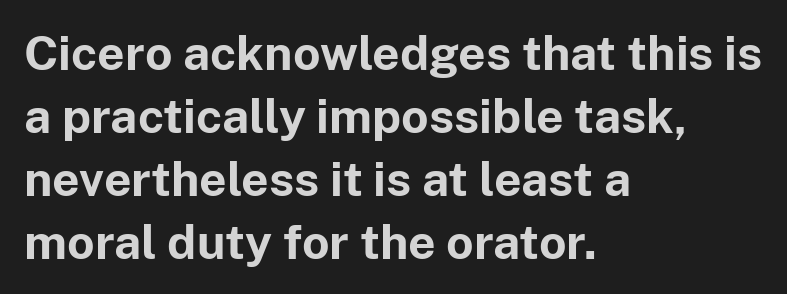
Glance below the letters and you will spot only blank space. Is the block centered? No — it sits flush against the left margin. Short note: letters normally spaced. Each letter keeps its own natural width here, so spacing adapts to shape.
